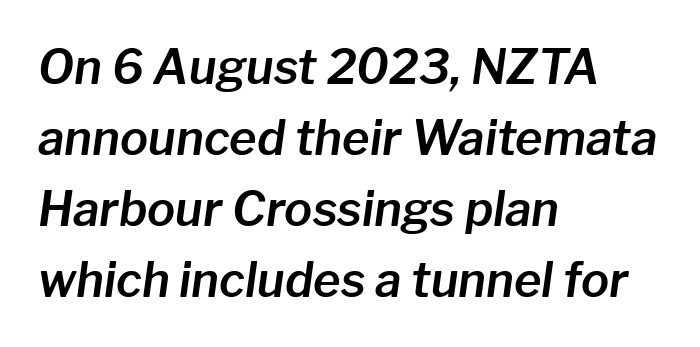
Posture: slanted. Regarding leading, the lines here are spaced in the standard way. A typesetter would call this proportional, since set widths differ per character. Nobody drew a line under any word here. Observe the ordinary spacing: letters are neighbours, not strangers. Which margin do the lines hug? The left one — the right edge is uneven.
